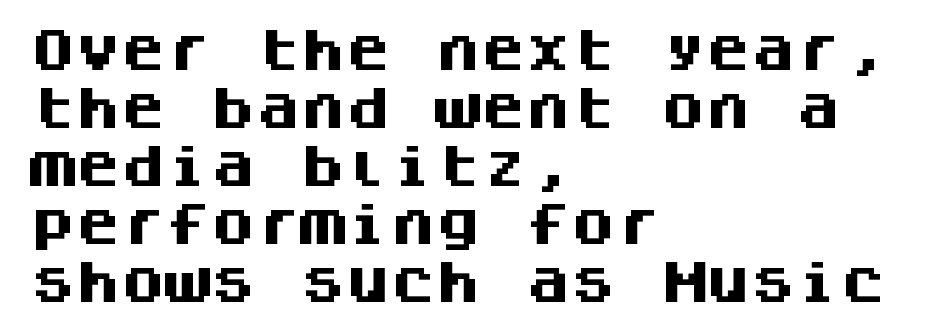
The image shows 45 px heavy sans-serif type, upright, monospaced; set left-aligned, normal line spacing (1.29x), normal letter spacing, not underlined; medium stroke contrast and a large x-height.
